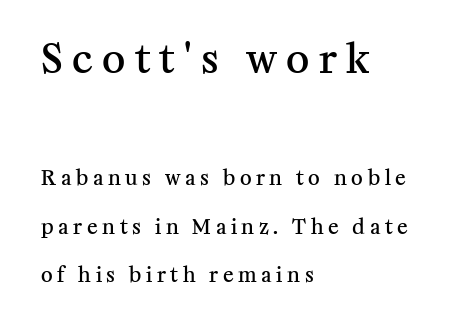
{"serif": "yes", "italic": "no", "bold": "semi", "weight": "semibold", "width": "normal", "stroke_contrast": "medium", "x_height": "medium", "monospaced": "no", "underline": "no", "align": "left", "line_spacing": "loose", "line_spacing_ratio": 2.41, "letter_spacing": "wide", "letter_spacing_em": 0.23, "larger_block": "first", "size_ratio": 2.0, "glyph_px": 40}
